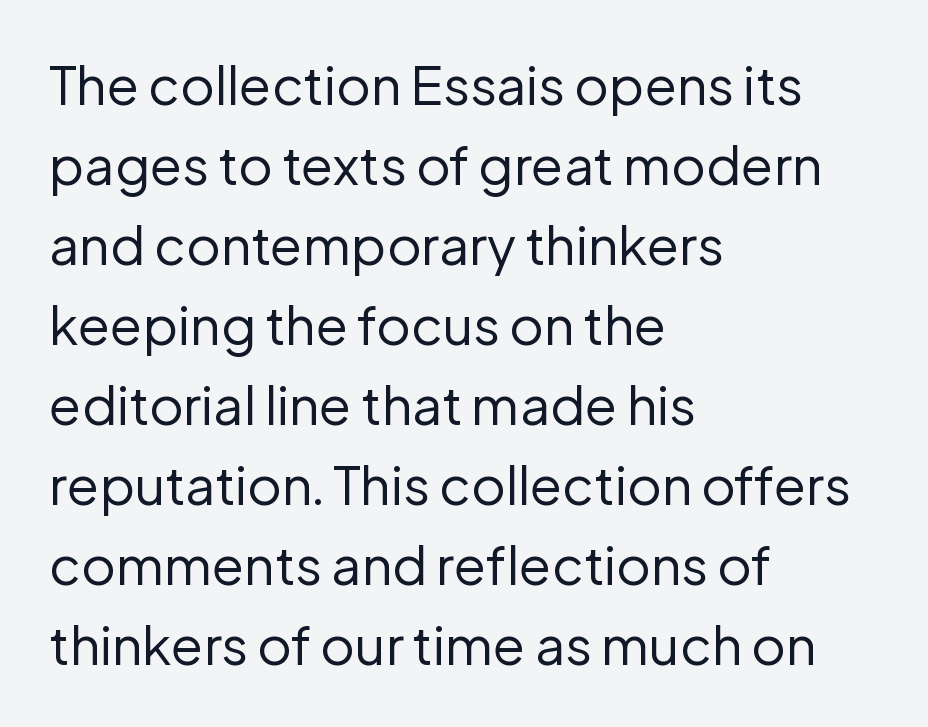
{"serif": "no", "italic": "no", "bold": "no", "weight": "regular", "width": "normal", "stroke_contrast": "low", "x_height": "medium", "monospaced": "no", "underline": "no", "align": "left", "line_spacing": "normal", "line_spacing_ratio": 1.51, "letter_spacing": "normal", "letter_spacing_em": 0.0, "glyph_px": 53}
